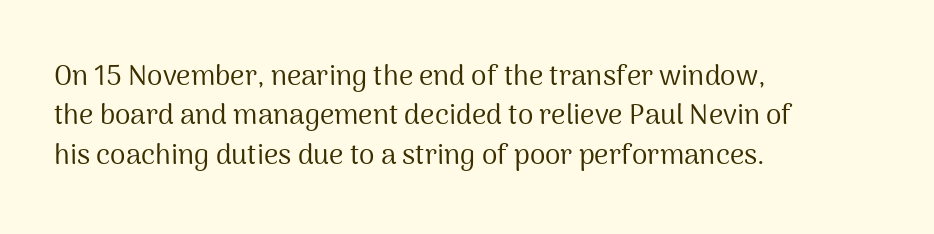
The image shows 28 px regular-weight sans-serif type, upright; set left-aligned, normal line spacing (1.41x), normal letter spacing, not underlined; medium stroke contrast and a medium x-height.
